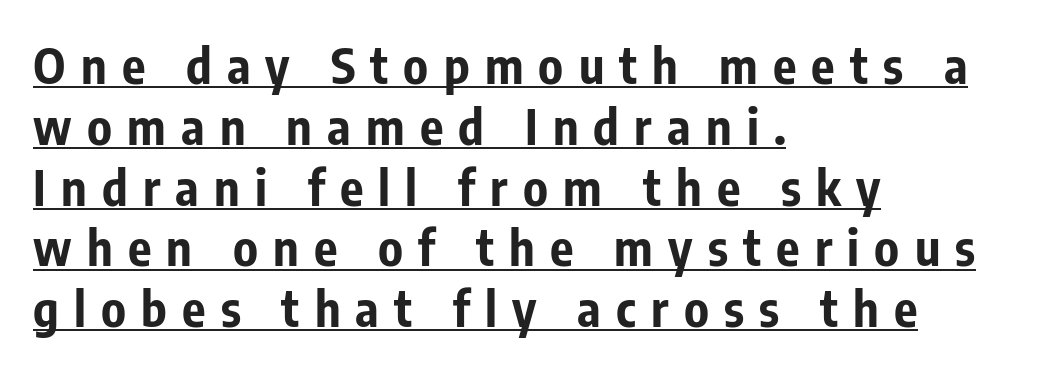
The image shows 49 px bold, condensed sans-serif type, upright; set left-aligned, line spacing 1.24x, unusually wide letter spacing (+0.31 em), underlined; low stroke contrast and a medium x-height.
